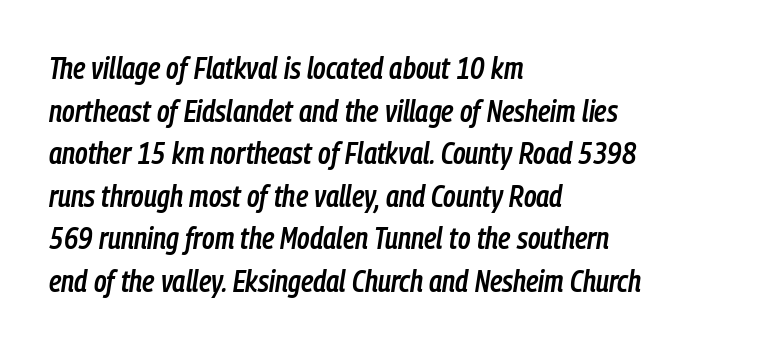
{"italic": "yes", "lean": "right", "slant_degrees": 9, "bold": "semi", "weight": "semibold", "width": "condensed", "stroke_contrast": "low", "x_height": "medium", "monospaced": "no", "underline": "no", "align": "left", "line_spacing": "normal", "line_spacing_ratio": 1.42, "letter_spacing": "normal", "letter_spacing_em": 0.0, "glyph_px": 30}
